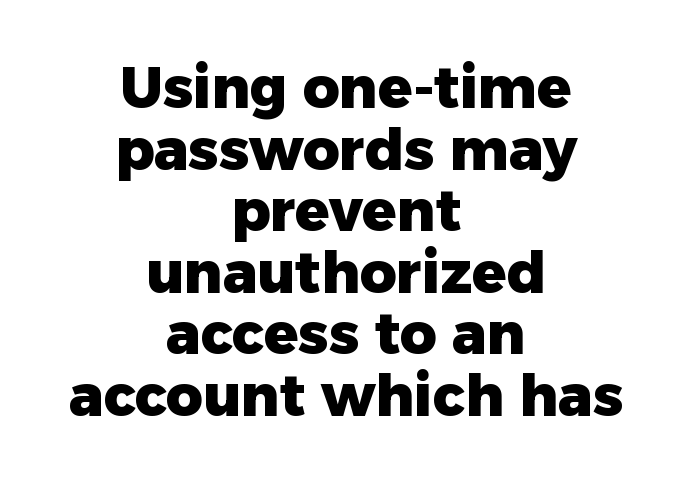
Tracking here is standard; glyphs follow each other at the usual distance. Is the block centered? Yes — each line is placed symmetrically about the middle. Quick note: underline off. Closely set lines give the paragraph a compact silhouette.
